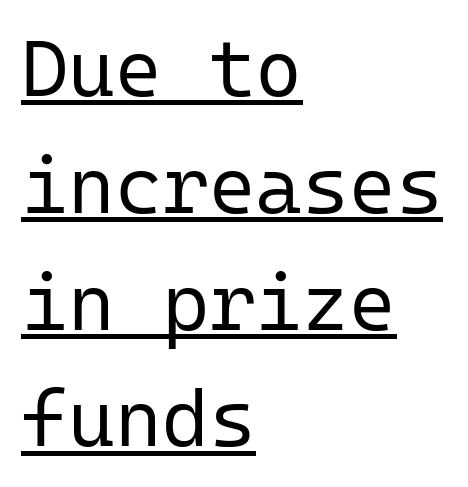
The image shows 80 px regular-weight sans-serif type, upright, monospaced; set left-aligned, normal line spacing (1.46x), normal letter spacing, underlined; low stroke contrast and a medium x-height.
